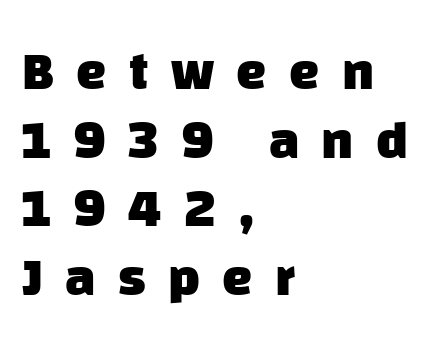
The image shows 54 px heavy sans-serif type; set left-aligned, normal line spacing (1.27x), unusually wide letter spacing (+0.41 em), not underlined; low stroke contrast and a large x-height.
